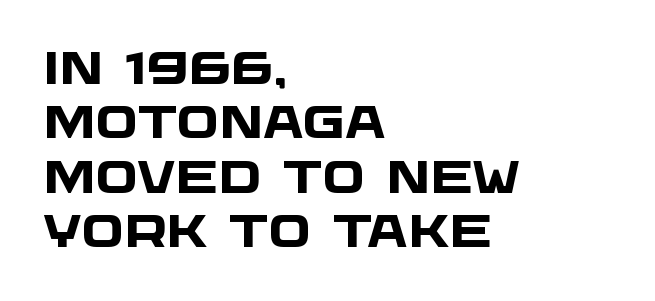
Default kerning and tracking; the words read as compact shapes. Typesetter's note: full bold, strokes at maximum text heaviness. The designer went with a sans here, leaving each stem footless. Looks like regular typesetting: each glyph gets only the width it needs.
